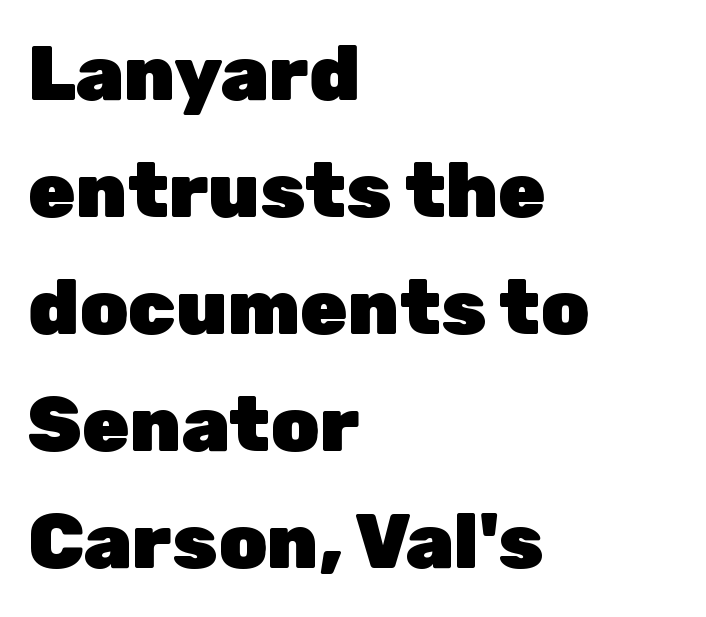
Q: Is the text bold? A: Yes.
Q: Is the text italic (slanted)? A: No, it is upright.
Q: Is the typeface a serif or a sans-serif typeface? A: Sans-serif.
Q: Is the text underlined? A: No.
Q: How is the paragraph aligned? A: Left-aligned.
Q: Is the spacing between letters normal or unusually wide? A: Normal.
Q: Is the spacing between lines tight, normal or loose? A: Normal.
Q: Width (condensed, normal, or wide)? A: Normal.
Q: Stroke contrast? A: Low.
Q: x-height? A: Medium.
Q: Monospaced? A: No.
